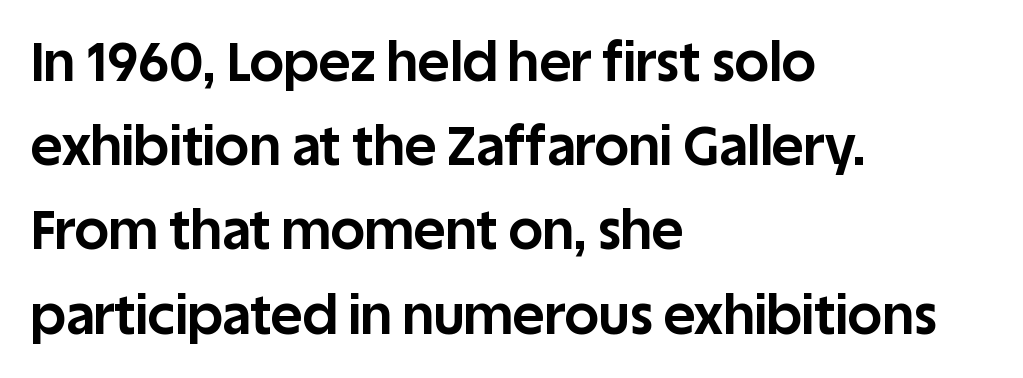
Has an underline been added? It has not. Does the copy run flush right? No — it runs flush left. Regarding leading, the lines here are spaced in the standard way. The font's upright variant was chosen for this text. In terms of letterspacing, this is plain default setting. Examine the stroke ends and you'll find no serifs.
